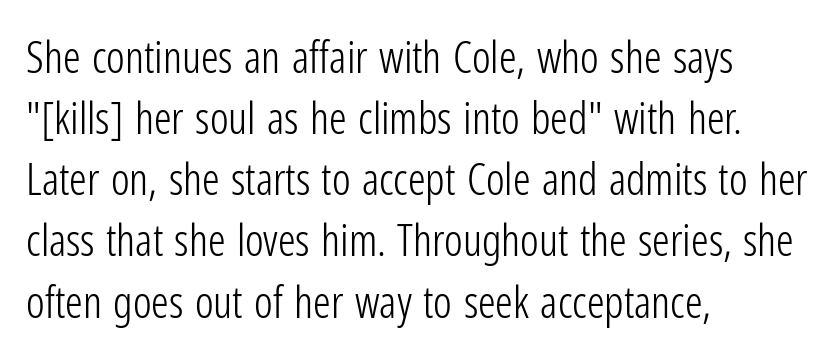
{"serif": "no", "italic": "no", "bold": "no", "weight": "light", "width": "condensed", "stroke_contrast": "low", "x_height": "medium", "monospaced": "no", "underline": "no", "align": "left", "line_spacing": "normal", "line_spacing_ratio": 1.39, "letter_spacing": "normal", "letter_spacing_em": 0.0, "glyph_px": 44}
